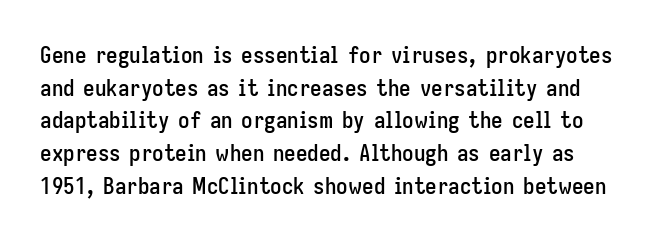
The image shows 23 px text type, upright; set normal line spacing (1.42x), normal letter spacing, not underlined.
